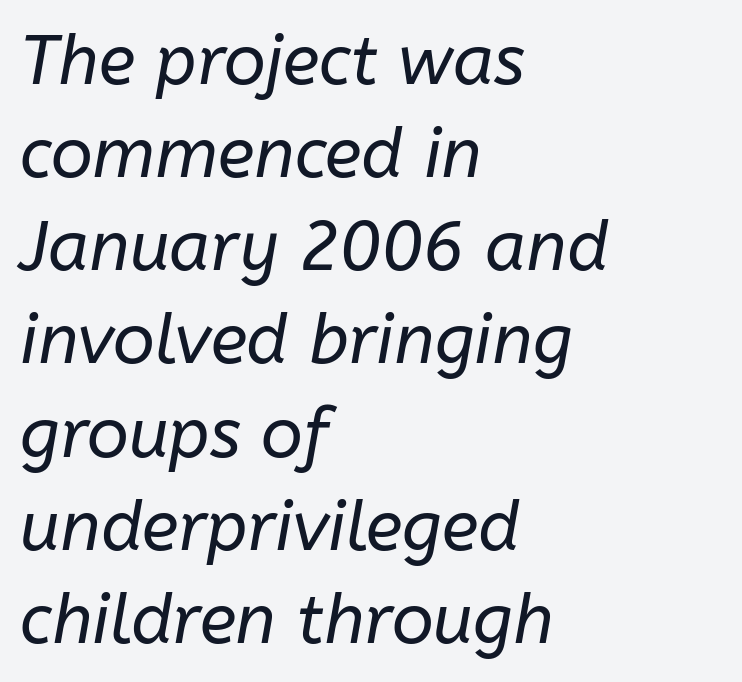
Q: Is the text bold? A: No.
Q: Is the text italic (slanted)? A: Yes, it leans right by about 10 degrees.
Q: Is the text underlined? A: No.
Q: How is the paragraph aligned? A: Left-aligned.
Q: Is the spacing between letters normal or unusually wide? A: Normal.
Q: Is the spacing between lines tight, normal or loose? A: Normal.
Q: Width (condensed, normal, or wide)? A: Normal.
Q: Stroke contrast? A: Low.
Q: x-height? A: Medium.
Q: Monospaced? A: No.
